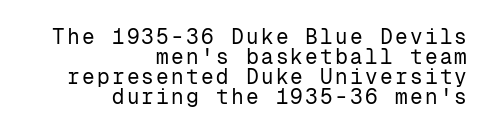
Q: Is the text bold? A: No.
Q: Is the text italic (slanted)? A: No, it is upright.
Q: Is the text underlined? A: No.
Q: How is the paragraph aligned? A: Right-aligned.
Q: Is the spacing between lines tight, normal or loose? A: Tight.
